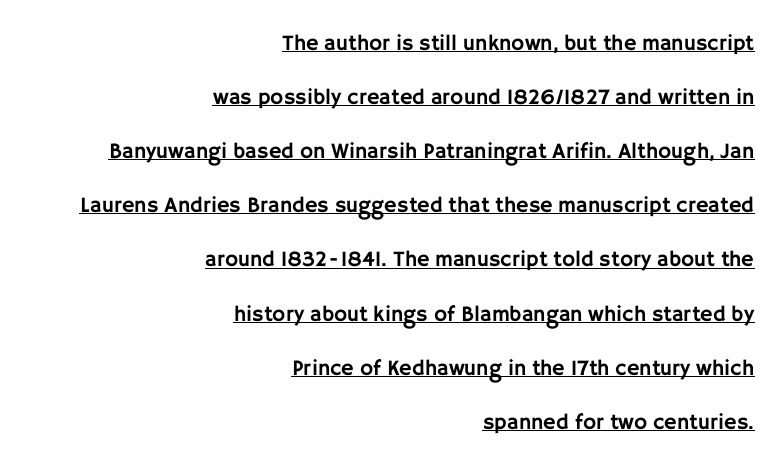
Q: Is the text italic (slanted)? A: No, it is upright.
Q: Is the text underlined? A: Yes.
Q: How is the paragraph aligned? A: Right-aligned.
Q: Is the spacing between letters normal or unusually wide? A: Normal.
Q: Is the spacing between lines tight, normal or loose? A: Loose.
